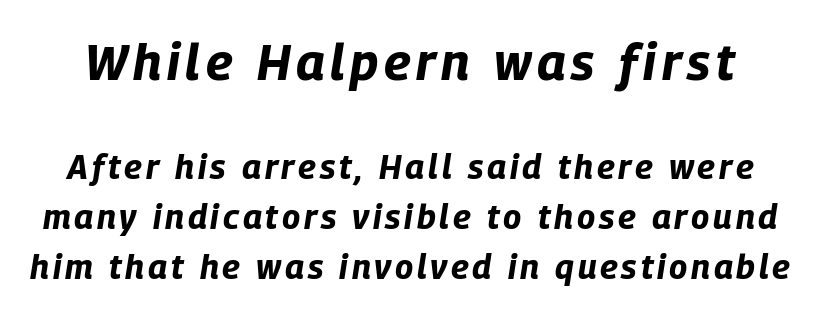
Q: Is the text bold? A: Yes.
Q: Is the text italic (slanted)? A: Yes, it leans right by about 9 degrees.
Q: Is the text underlined? A: No.
Q: Is the spacing between lines tight, normal or loose? A: Normal.
Q: Which block of text is set in a larger size, the first (top) or the second (bottom)? A: The first (top) one.
Q: Width (condensed, normal, or wide)? A: Condensed.
Q: Stroke contrast? A: Low.
Q: x-height? A: Large.
Q: Monospaced? A: No.
